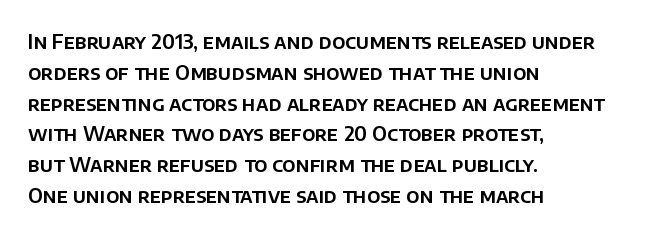
Letter spacing: default. This rendering uses left alignment, leaving the right contour irregular. The axis of the letterforms is exactly vertical. Evenly set lines give the paragraph a standard silhouette.
